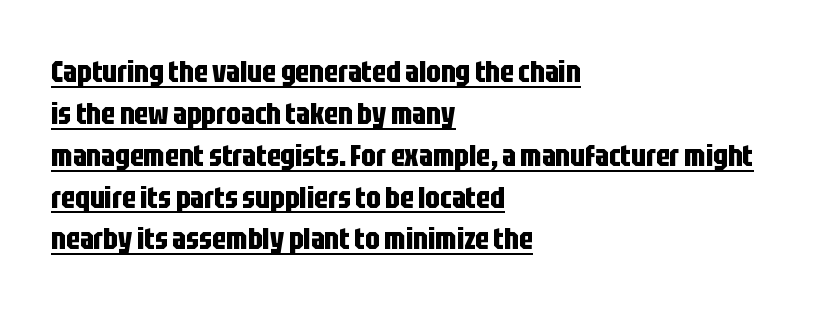
The image shows 31 px bold, condensed sans-serif type, upright; set left-aligned, normal line spacing (1.35x), normal letter spacing, underlined; low stroke contrast and a large x-height.
